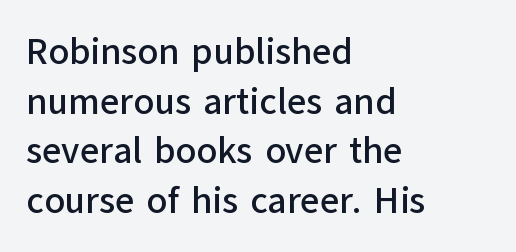
{"serif": "no", "italic": "no", "width": "normal", "stroke_contrast": "low", "x_height": "medium", "monospaced": "no", "underline": "no", "align": "left", "line_spacing": "normal", "line_spacing_ratio": 1.34, "letter_spacing": "normal", "letter_spacing_em": 0.0, "glyph_px": 37}
